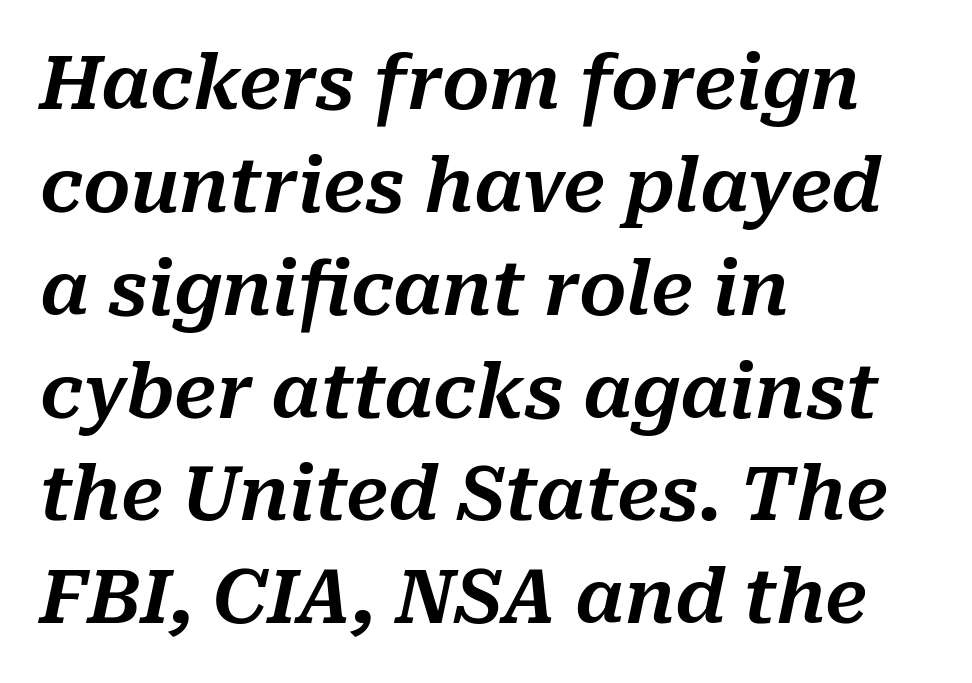
Q: Is the text italic (slanted)? A: Yes, it leans right by about 10 degrees.
Q: Is the text underlined? A: No.
Q: How is the paragraph aligned? A: Left-aligned.
Q: Is the spacing between letters normal or unusually wide? A: Normal.
Q: Is the spacing between lines tight, normal or loose? A: Normal.
Q: Width (condensed, normal, or wide)? A: Normal.
Q: Stroke contrast? A: Medium.
Q: x-height? A: Medium.
Q: Monospaced? A: No.
